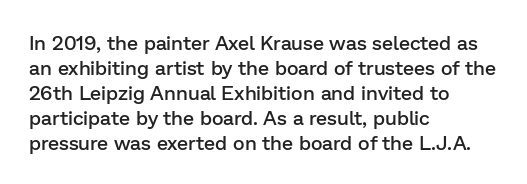
Q: Is the text bold? A: Semi-bold.
Q: Is the text italic (slanted)? A: No, it is upright.
Q: Is the text underlined? A: No.
Q: How is the paragraph aligned? A: Left-aligned.
Q: Is the spacing between letters normal or unusually wide? A: Normal.
Q: Is the spacing between lines tight, normal or loose? A: Normal.
